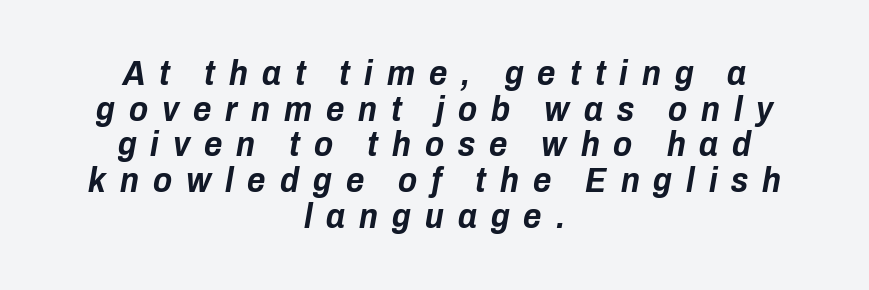
Q: Is the text bold? A: Yes.
Q: Is the text italic (slanted)? A: Yes, it leans right by about 10 degrees.
Q: Is the text underlined? A: No.
Q: How is the paragraph aligned? A: Centered.
Q: Is the spacing between letters normal or unusually wide? A: Unusually wide.
Q: Is the spacing between lines tight, normal or loose? A: Tight.
Q: Width (condensed, normal, or wide)? A: Condensed.
Q: Stroke contrast? A: Low.
Q: x-height? A: Medium.
Q: Monospaced? A: No.
